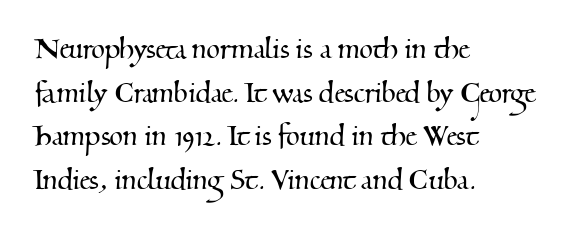
The image shows 35 px serif type; set left-aligned, normal line spacing (1.25x), normal letter spacing, not underlined; medium stroke contrast and a small x-height.
